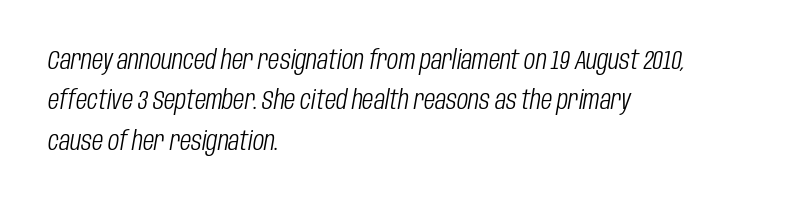
Q: Is the text bold? A: No.
Q: Is the text italic (slanted)? A: Yes, it leans right by about 10 degrees.
Q: Is the text underlined? A: No.
Q: How is the paragraph aligned? A: Left-aligned.
Q: Is the spacing between letters normal or unusually wide? A: Normal.
Q: Is the spacing between lines tight, normal or loose? A: Normal.
